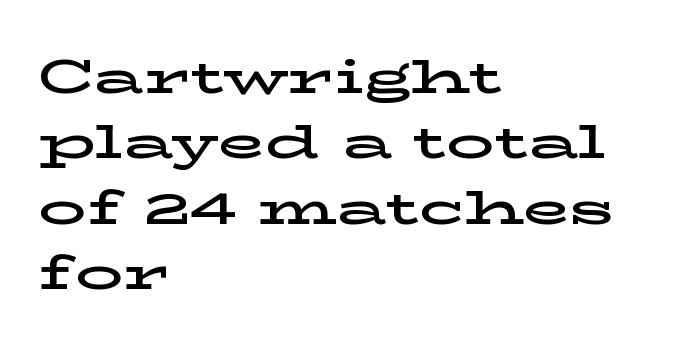
Q: Is the text italic (slanted)? A: No, it is upright.
Q: Is the typeface a serif or a sans-serif typeface? A: Serif.
Q: Is the text underlined? A: No.
Q: How is the paragraph aligned? A: Left-aligned.
Q: Is the spacing between letters normal or unusually wide? A: Normal.
Q: Is the spacing between lines tight, normal or loose? A: Normal.
Q: Width (condensed, normal, or wide)? A: Wide.
Q: Stroke contrast? A: Low.
Q: x-height? A: Medium.
Q: Monospaced? A: No.
